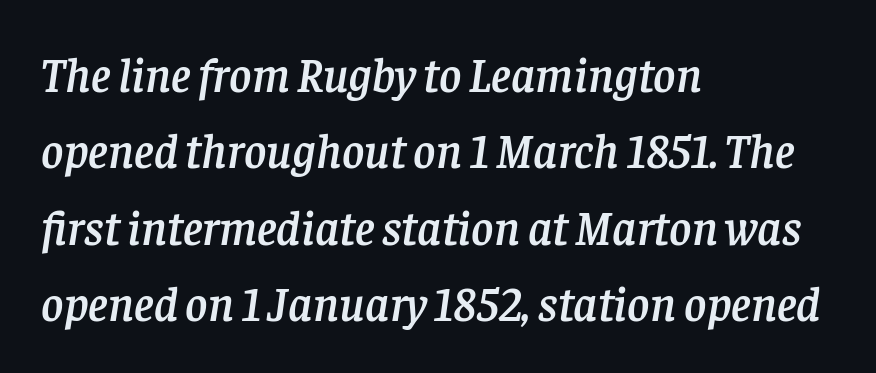
{"serif": "yes", "italic": "yes", "lean": "right", "slant_degrees": 8, "width": "normal", "stroke_contrast": "low", "x_height": "large", "monospaced": "no", "underline": "no", "align": "left", "line_spacing": "normal", "line_spacing_ratio": 1.59, "letter_spacing": "normal", "letter_spacing_em": 0.0, "glyph_px": 48}
